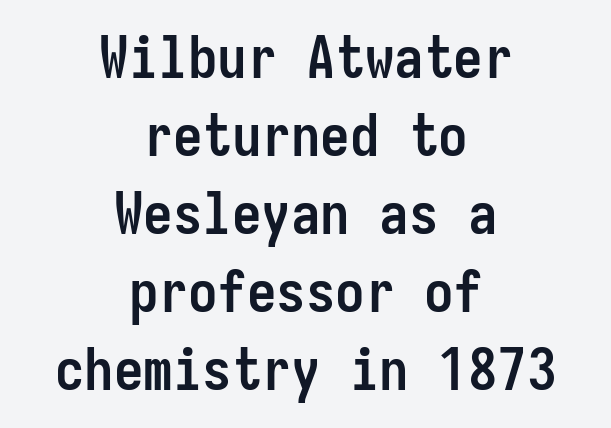
{"serif": "no", "italic": "no", "bold": "yes", "weight": "semibold", "width": "condensed", "stroke_contrast": "low", "x_height": "medium", "monospaced": "yes", "underline": "no", "align": "center", "line_spacing": "normal", "line_spacing_ratio": 1.32, "letter_spacing": "normal", "letter_spacing_em": 0.0, "glyph_px": 59}
